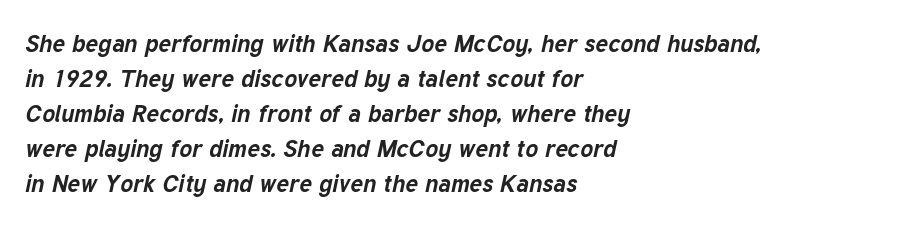
Look at the tracking — it's just the regular setting, nothing added. Heavy, bold letterforms. Yep, that's italic — everything's leaning. The paragraph shown leans on its left margin. Nobody drew a line under any word here.
